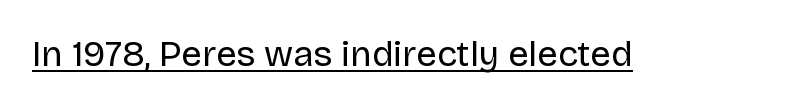
The image shows 36 px regular-weight sans-serif type, upright; set normal letter spacing, underlined; low stroke contrast and a large x-height.
